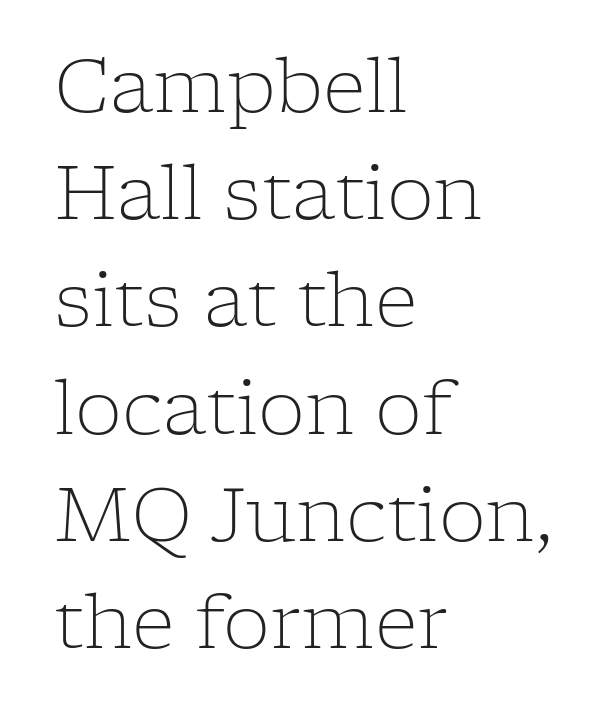
{"serif": "yes", "italic": "no", "bold": "no", "weight": "light", "width": "normal", "stroke_contrast": "low", "x_height": "medium", "monospaced": "no", "underline": "no", "align": "left", "line_spacing": "normal", "line_spacing_ratio": 1.43, "letter_spacing": "normal", "letter_spacing_em": 0.0, "glyph_px": 75}
